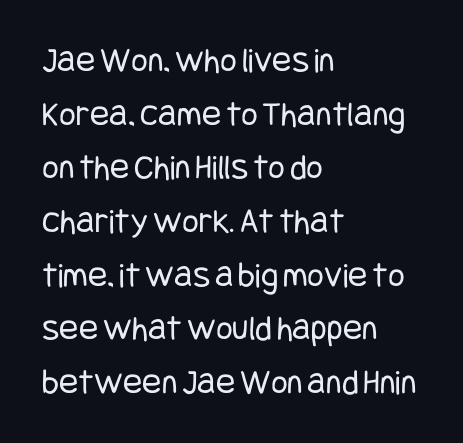
Q: Is the text bold? A: No.
Q: Is the text italic (slanted)? A: No, it is upright.
Q: Is the typeface a serif or a sans-serif typeface? A: Sans-serif.
Q: Is the text underlined? A: No.
Q: How is the paragraph aligned? A: Left-aligned.
Q: Is the spacing between letters normal or unusually wide? A: Normal.
Q: Is the spacing between lines tight, normal or loose? A: Normal.
Q: Width (condensed, normal, or wide)? A: Condensed.
Q: Stroke contrast? A: Low.
Q: x-height? A: Large.
